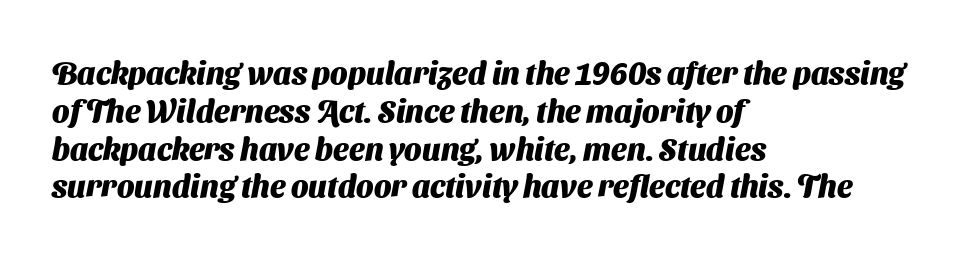
In CSS terms this would be text-align: left. Heavy-handed strokes throughout: this text is bold. Font category for this specimen: sans-serif. Letters rest on an invisible, unmarked baseline.
